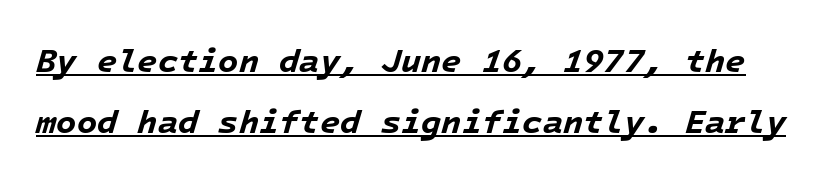
Q: Is the text bold? A: Yes.
Q: Is the text italic (slanted)? A: Yes, it leans right by about 16 degrees.
Q: Is the text underlined? A: Yes.
Q: Is the spacing between letters normal or unusually wide? A: Normal.
Q: Width (condensed, normal, or wide)? A: Normal.
Q: Stroke contrast? A: Low.
Q: x-height? A: Medium.
Q: Monospaced? A: Yes.
